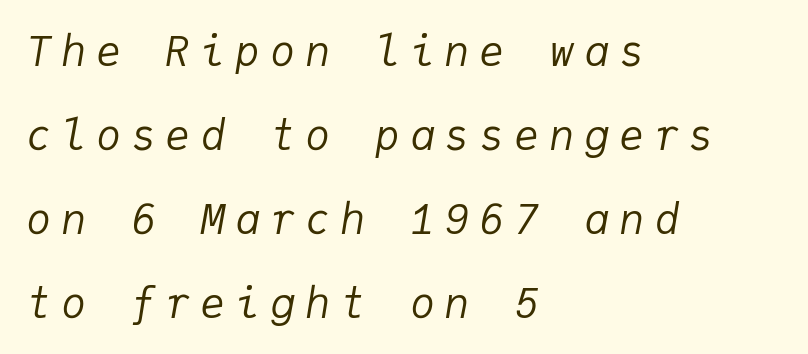
The image shows 42 px regular-weight type, italic (leaning right), monospaced; set left-aligned, loose line spacing (2.0x), unusually wide letter spacing (+0.23 em), not underlined; low stroke contrast and a medium x-height.
